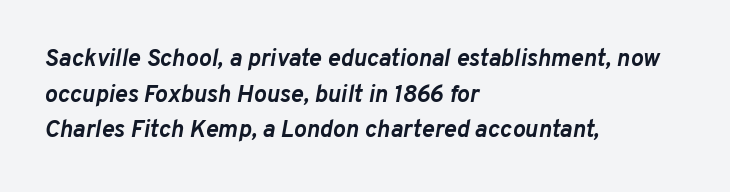
{"italic": "yes", "lean": "right", "slant_degrees": 10, "bold": "yes", "underline": "no", "align": "left", "line_spacing": "normal", "line_spacing_ratio": 1.48, "letter_spacing": "normal", "letter_spacing_em": 0.0, "glyph_px": 24}
